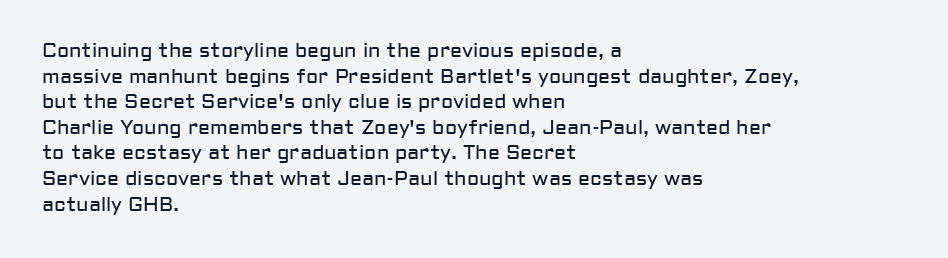
The weight would be labelled regular, book, light, or lighter still. Tall strokes in this sample are plumb rather than angled. These lines stack with their left ends in a neat column. Unmarked baselines from the first word to the last. Regular leading. A typesetter would call this zero additional tracking.
